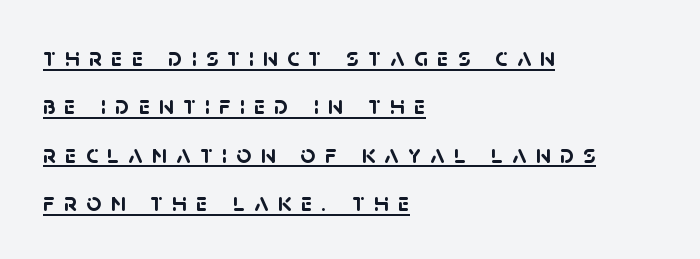
Q: Is the text bold? A: Yes.
Q: Is the text underlined? A: Yes.
Q: How is the paragraph aligned? A: Left-aligned.
Q: Is the spacing between letters normal or unusually wide? A: Unusually wide.
